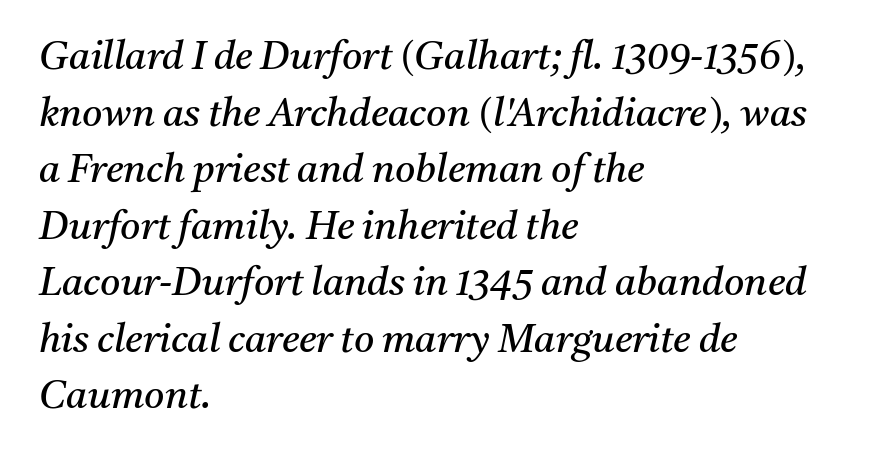
{"serif": "yes", "italic": "yes", "lean": "right", "slant_degrees": 11, "bold": "no", "weight": "regular", "width": "normal", "stroke_contrast": "medium", "x_height": "medium", "monospaced": "no", "underline": "no", "align": "left", "line_spacing": "normal", "line_spacing_ratio": 1.45, "letter_spacing": "normal", "letter_spacing_em": 0.0, "glyph_px": 39}
